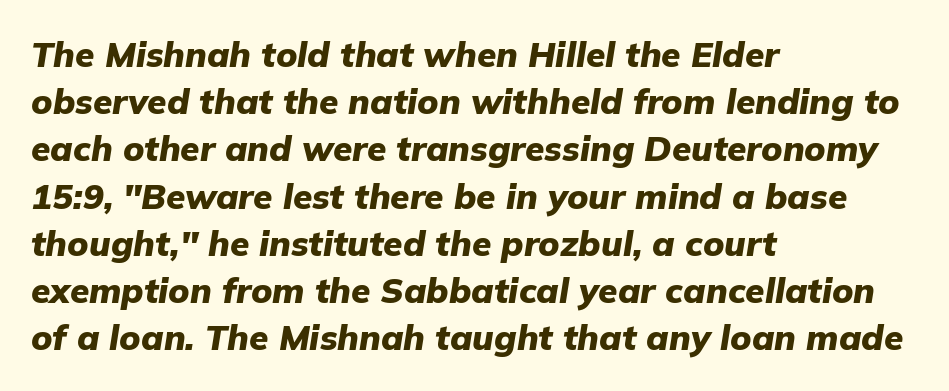
Q: Is the text bold? A: Yes.
Q: Is the text italic (slanted)? A: Yes, it leans right by about 9 degrees.
Q: Is the text underlined? A: No.
Q: How is the paragraph aligned? A: Left-aligned.
Q: Is the spacing between letters normal or unusually wide? A: Normal.
Q: Is the spacing between lines tight, normal or loose? A: Normal.
Q: Width (condensed, normal, or wide)? A: Normal.
Q: Stroke contrast? A: Low.
Q: x-height? A: Medium.
Q: Monospaced? A: No.
